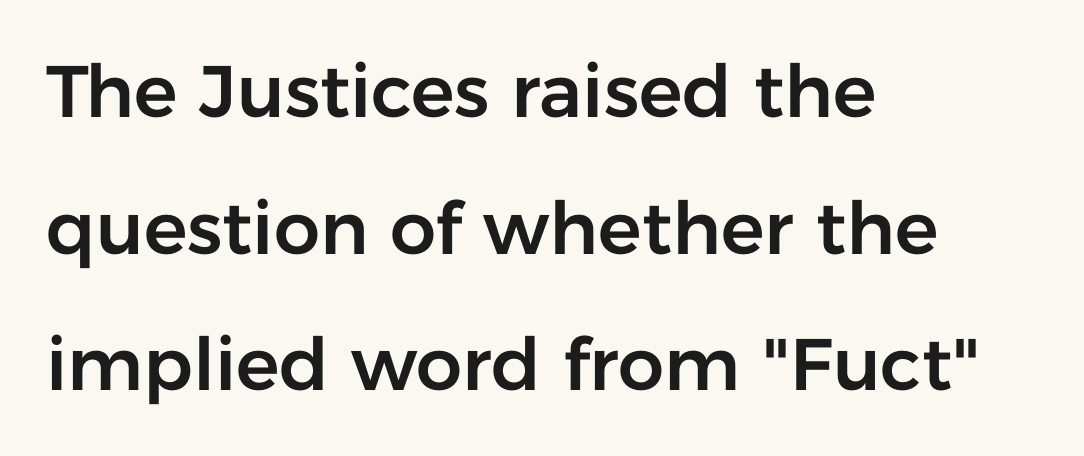
A typesetter would call this proportional, since set widths differ per character. Are there feet on the stems? There aren't — it's a sans. When letters stand straight like this, we call the style roman or upright. The typesetter chose a ragged-right arrangement here. Words appear dense and cohesive because spacing is normal.
